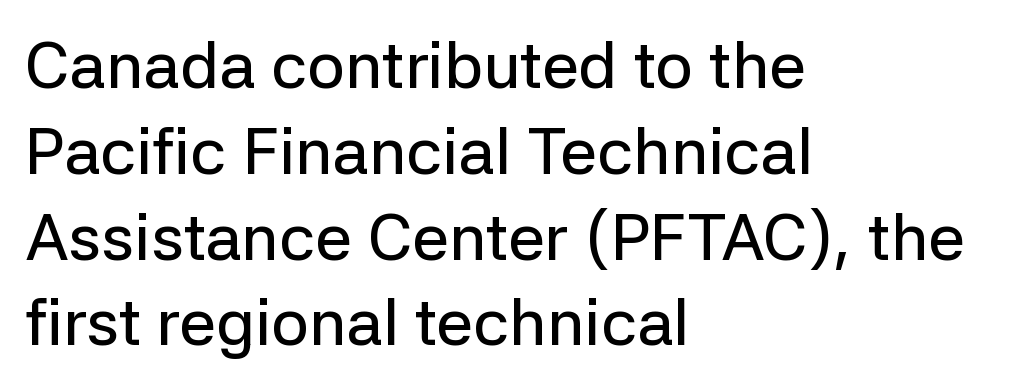
All the whitespace from short lines collects on the right. What stands out about the letter spacing? Nothing — it is the standard amount. Any mark beneath the type? The region is blank. The space between consecutive lines is moderate. The rendering uses natural spacing where letterforms have individual widths. The rendering shows plain stroke endings on the letterforms — a sans-serif design.
